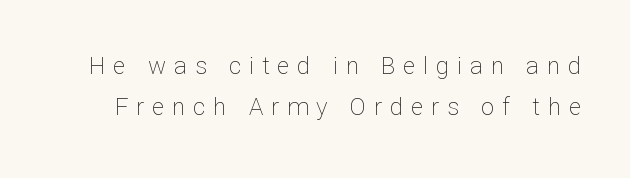
{"italic": "no", "bold": "no", "underline": "no", "line_spacing_ratio": 1.72, "letter_spacing": "wide", "letter_spacing_em": 0.33, "glyph_px": 24}
